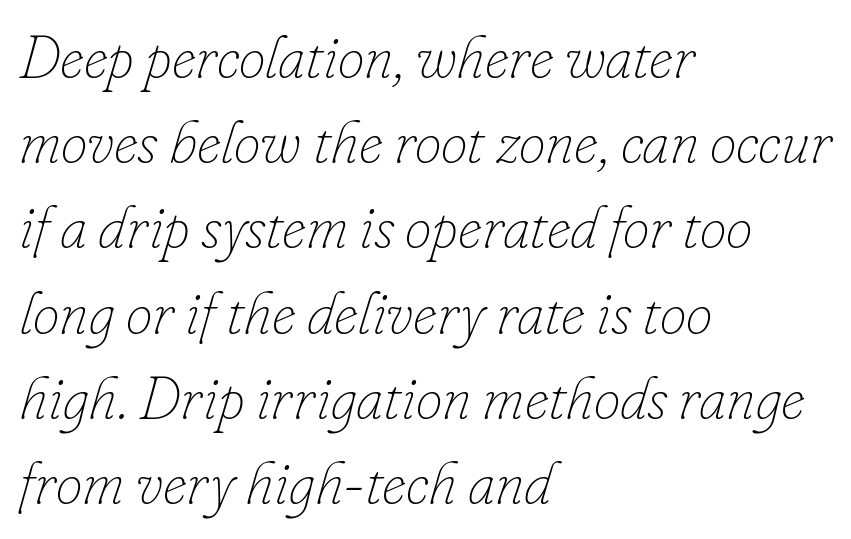
Tall strokes in this sample are angled rather than plumb. The cut favours lightness, reaching ordinary text weight at its darkest. Has an underline been added? It has not. Leading matches the norm, producing a regular column. This sample has the flowing, uneven cadence of proportional lettering.
